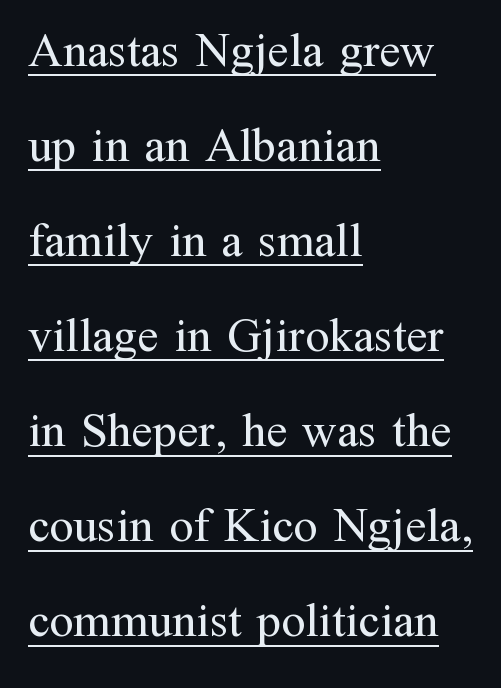
{"serif": "yes", "italic": "no", "bold": "no", "weight": "regular", "width": "normal", "stroke_contrast": "medium", "x_height": "medium", "monospaced": "no", "underline": "yes", "align": "left", "line_spacing": "loose", "line_spacing_ratio": 1.98, "letter_spacing": "normal", "letter_spacing_em": 0.0, "glyph_px": 48}
